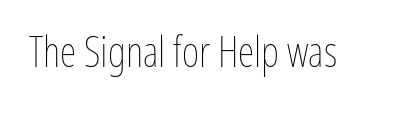
{"italic": "no", "bold": "no", "weight": "thin", "width": "condensed", "stroke_contrast": "low", "x_height": "medium", "monospaced": "no", "underline": "no", "letter_spacing": "normal", "letter_spacing_em": 0.0, "glyph_px": 42}
